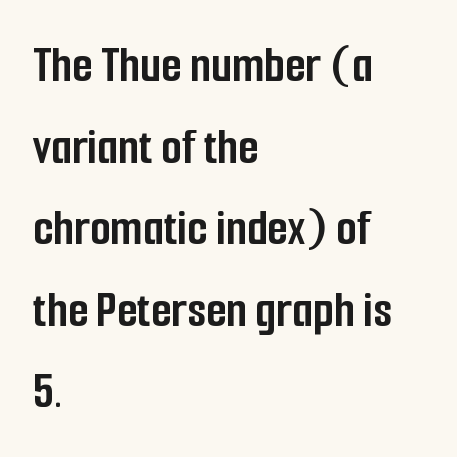
The specimen reads as upright at a glance. What stands out about the letter spacing? Nothing — it is the standard amount. The compositor pushed each line to the left boundary. Emphasis by weight is at full strength: bold. Decoration check: the copy has no underline.
